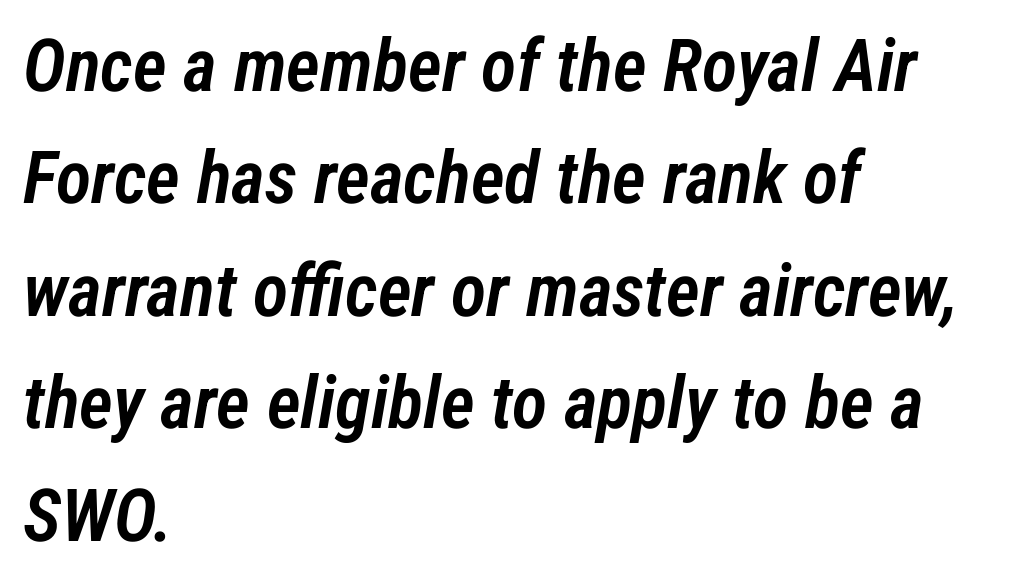
The image shows 73 px semibold, condensed type, italic (leaning right); set left-aligned, normal line spacing (1.54x), normal letter spacing, not underlined; low stroke contrast and a medium x-height.
